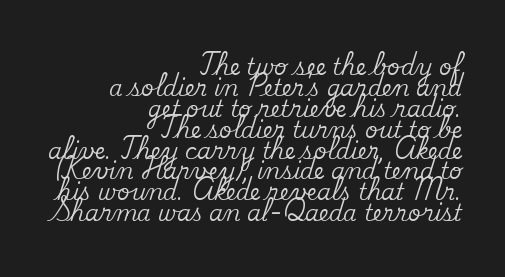
The image shows 22 px text type; set right-aligned, tight line spacing (0.95x), normal letter spacing, not underlined.
